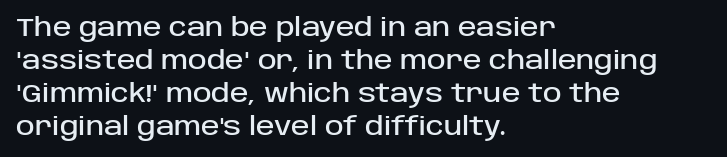
The image shows 25 px text type, upright; set left-aligned, normal line spacing (1.32x), normal letter spacing, not underlined.
